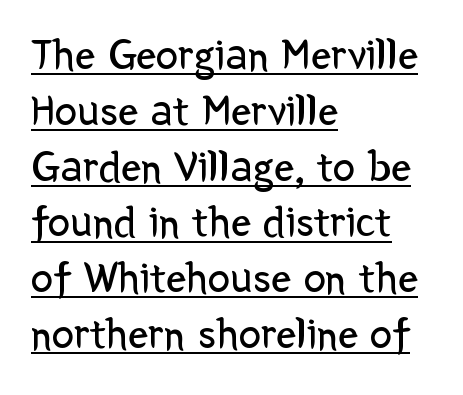
Is the stroke heavy? The answer is a plain regular-or-lighter. The rendering uses natural spacing where letterforms have individual widths. Has an underline been added? It has. Serifs: no, the terminals of the letterforms are clean.
